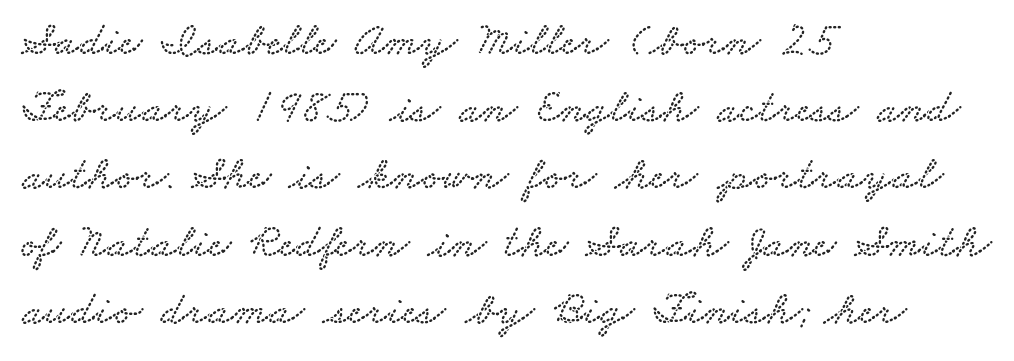
Q: Is the typeface a serif or a sans-serif typeface? A: Serif.
Q: Is the text underlined? A: No.
Q: How is the paragraph aligned? A: Left-aligned.
Q: Is the spacing between letters normal or unusually wide? A: Normal.
Q: Is the spacing between lines tight, normal or loose? A: Normal.
Q: Width (condensed, normal, or wide)? A: Wide.
Q: Stroke contrast? A: Low.
Q: x-height? A: Small.
Q: Monospaced? A: No.
